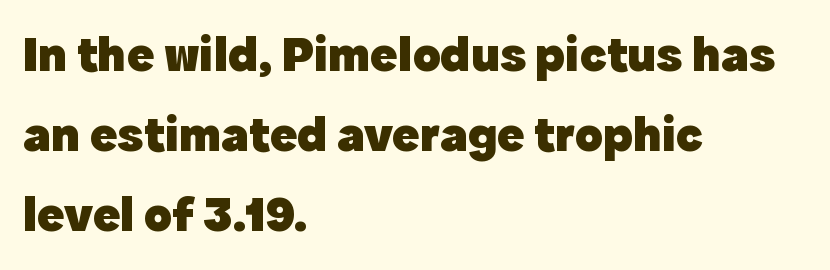
The image shows 51 px heavy sans-serif type, upright; set left-aligned, normal line spacing (1.57x), normal letter spacing, not underlined; a medium x-height.
